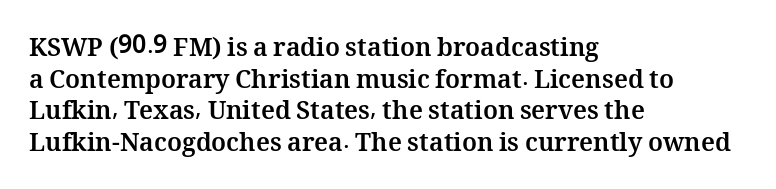
The image shows 25 px bold type, upright; set left-aligned, normal line spacing (1.27x), normal letter spacing, not underlined.
